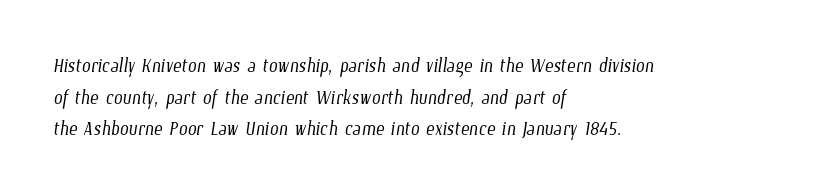
Q: Is the text bold? A: No.
Q: Is the text underlined? A: No.
Q: How is the paragraph aligned? A: Left-aligned.
Q: Is the spacing between letters normal or unusually wide? A: Normal.
Q: Is the spacing between lines tight, normal or loose? A: Normal.
